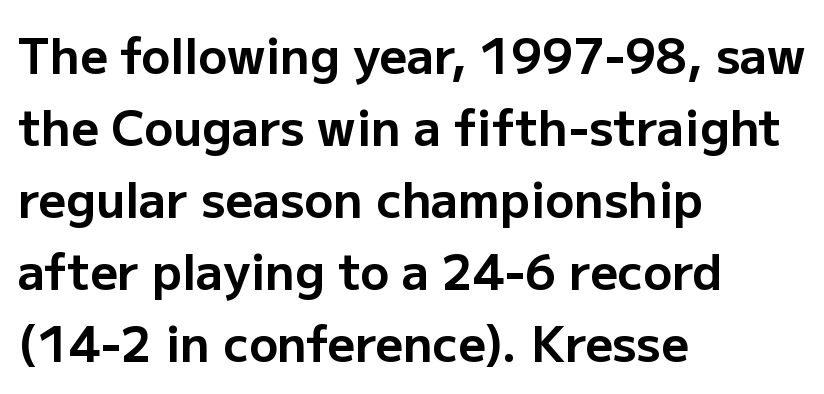
Q: Is the text bold? A: Yes.
Q: Is the text italic (slanted)? A: No, it is upright.
Q: Is the typeface a serif or a sans-serif typeface? A: Sans-serif.
Q: Is the text underlined? A: No.
Q: How is the paragraph aligned? A: Left-aligned.
Q: Is the spacing between letters normal or unusually wide? A: Normal.
Q: Is the spacing between lines tight, normal or loose? A: Normal.
Q: Width (condensed, normal, or wide)? A: Normal.
Q: Stroke contrast? A: Low.
Q: x-height? A: Medium.
Q: Monospaced? A: No.
